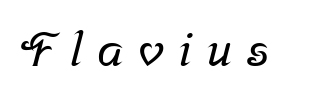
{"width": "normal", "stroke_contrast": "low", "x_height": "medium", "monospaced": "no", "underline": "no", "letter_spacing": "wide", "letter_spacing_em": 0.3, "glyph_px": 48}
